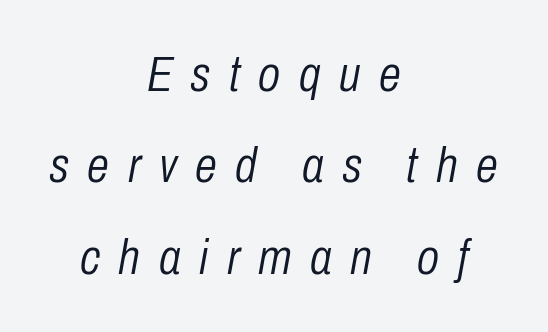
These lines are centered, leaving both edges ragged. Stems here are at most as thick as an everyday book face. Anything drawn beneath the words? Only blank space. Look at the tracking — it's clearly loosened, letters drifting apart. The whole block is typeset with a tilt. A typesetter would call this proportional, since set widths differ per character.
